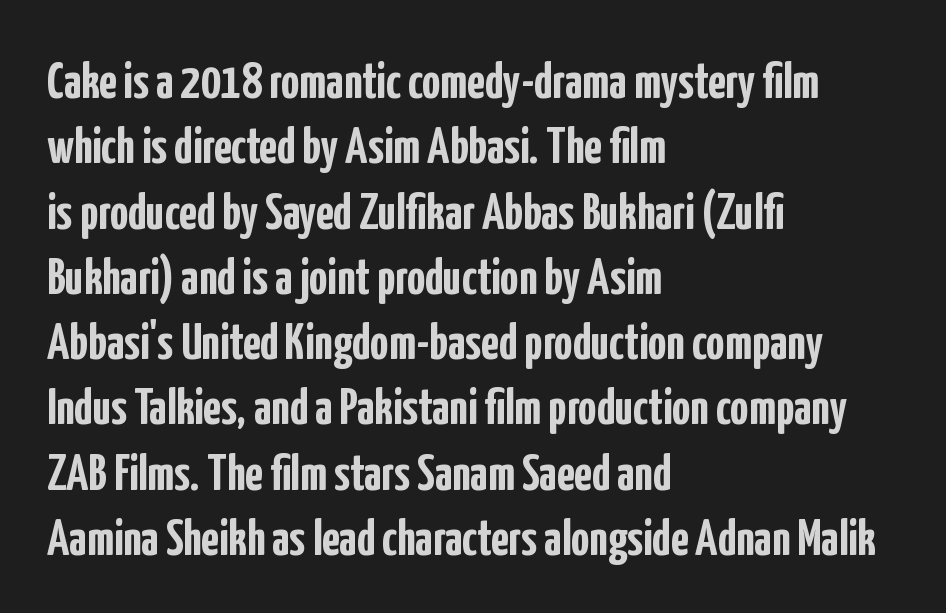
Q: Is the text bold? A: Yes.
Q: Is the text italic (slanted)? A: No, it is upright.
Q: Is the typeface a serif or a sans-serif typeface? A: Sans-serif.
Q: Is the text underlined? A: No.
Q: How is the paragraph aligned? A: Left-aligned.
Q: Is the spacing between letters normal or unusually wide? A: Normal.
Q: Is the spacing between lines tight, normal or loose? A: Normal.
Q: Width (condensed, normal, or wide)? A: Condensed.
Q: Stroke contrast? A: Low.
Q: x-height? A: Medium.
Q: Monospaced? A: No.
